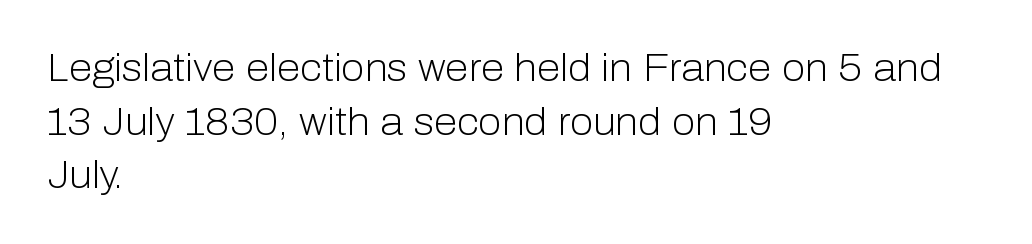
Students, note that the glyphs here touch the page at normal intervals. The rendering anchors every line to the left-hand side. Horizontal bands of white between lines are of average thickness. Style check: upright. The strokes are not fattened; the text isn't bold. You can tell from the bare stems that sans-serif type was used.
